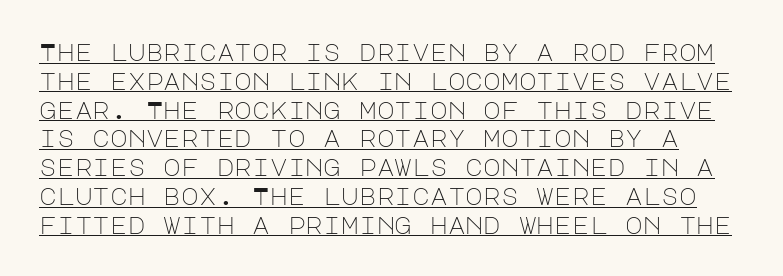
Q: Is the text bold? A: No.
Q: Is the text italic (slanted)? A: No, it is upright.
Q: Is the text underlined? A: Yes.
Q: Is the spacing between letters normal or unusually wide? A: Normal.
